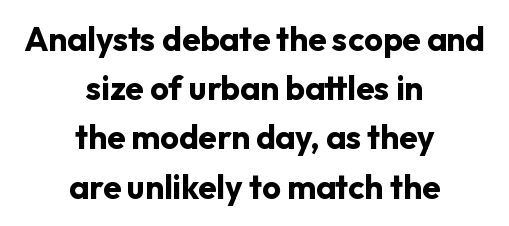
Q: Is the text bold? A: Yes.
Q: Is the text italic (slanted)? A: No, it is upright.
Q: Is the typeface a serif or a sans-serif typeface? A: Sans-serif.
Q: Is the text underlined? A: No.
Q: How is the paragraph aligned? A: Centered.
Q: Is the spacing between letters normal or unusually wide? A: Normal.
Q: Is the spacing between lines tight, normal or loose? A: Normal.
Q: Width (condensed, normal, or wide)? A: Normal.
Q: Stroke contrast? A: Low.
Q: x-height? A: Medium.
Q: Monospaced? A: No.
